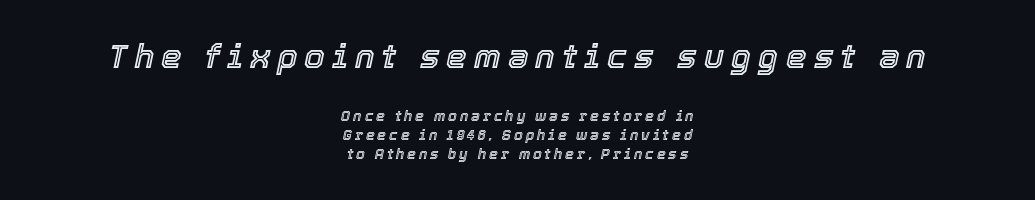
{"italic": "yes", "lean": "right", "slant_degrees": 12, "width": "normal", "x_height": "medium", "monospaced": "no", "underline": "no", "align": "center", "line_spacing": "normal", "line_spacing_ratio": 1.33, "letter_spacing": "wide", "letter_spacing_em": 0.21, "larger_block": "first", "size_ratio": 2.36, "glyph_px": 33}
